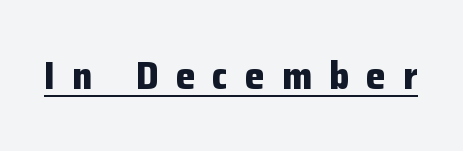
You can tell from the bare stems that sans-serif type was used. Italic: no, the glyphs are upright roman. The typesetter has applied underlining to the passage shown. The font is running at its bold setting. This sample has the flowing, uneven cadence of proportional lettering. The letterforms stand isolated, each surrounded by extra space.
